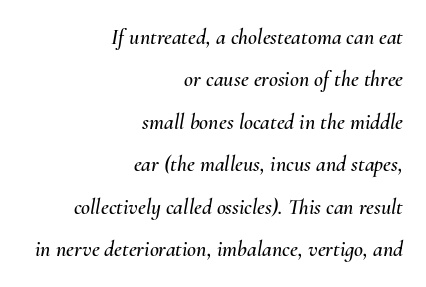
Q: Is the text italic (slanted)? A: Yes, it leans right by about 10 degrees.
Q: Is the text underlined? A: No.
Q: How is the paragraph aligned? A: Right-aligned.
Q: Is the spacing between letters normal or unusually wide? A: Normal.
Q: Is the spacing between lines tight, normal or loose? A: Loose.
